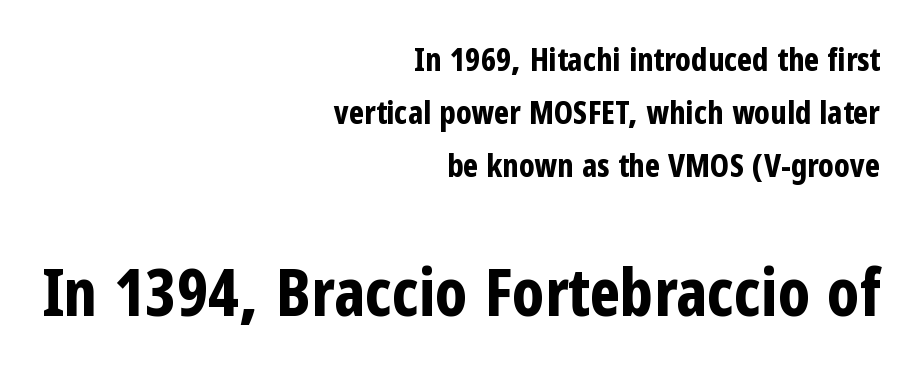
If you drew a ruler down the right edge, every line would touch it. Two sizes are in play, and the larger belongs to the second block. Rule under the text: the space is simply empty. Is this a fixed-width face? No — the glyphs have proportional, varying widths. No italicization has been applied; the sample stays upright. Typographic density is high because the face is bold.
